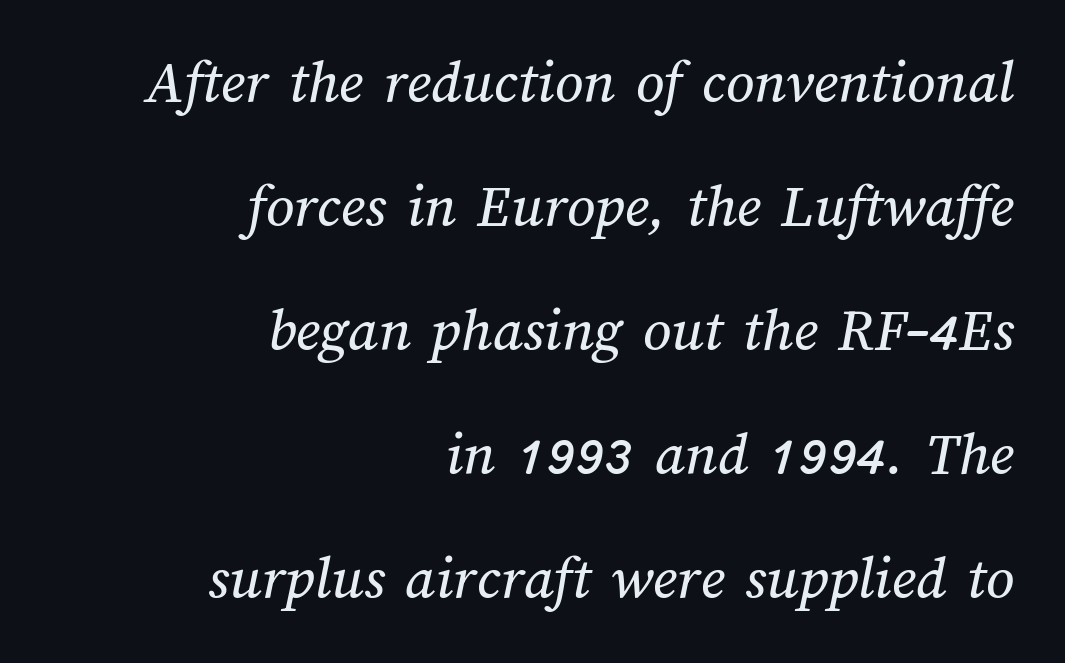
Q: Is the text underlined? A: No.
Q: How is the paragraph aligned? A: Right-aligned.
Q: Is the spacing between letters normal or unusually wide? A: Normal.
Q: Is the spacing between lines tight, normal or loose? A: Loose.
Q: Width (condensed, normal, or wide)? A: Normal.
Q: Stroke contrast? A: Medium.
Q: x-height? A: Medium.
Q: Monospaced? A: No.
